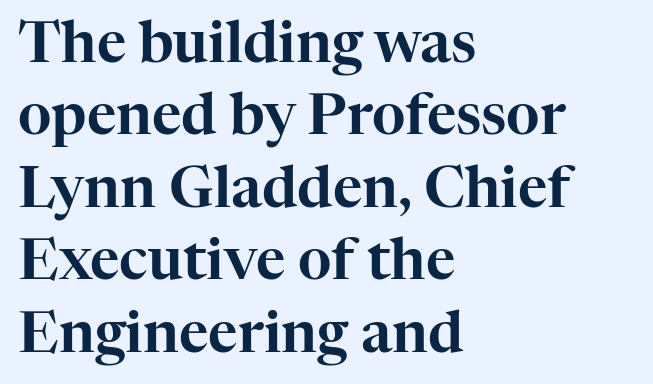
One glance says typical: line gaps are just what's usual. The gaps between neighbouring characters are ordinary and unremarkable. Check where the strokes stop: tiny serifs finish them off. Spacing verdict: proportional, widths tailored to each character. You can tell it's not italic because the verticals are truly vertical. Just letters on the line, the space beneath them empty.
